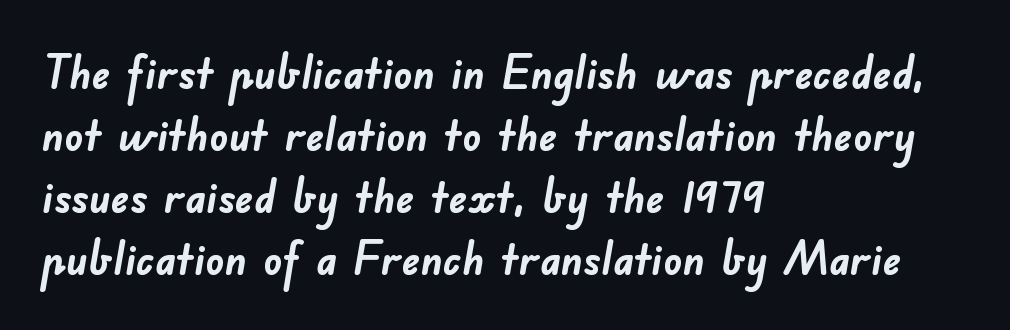
{"serif": "no", "bold": "yes", "weight": "semibold", "width": "normal", "stroke_contrast": "low", "x_height": "small", "monospaced": "no", "underline": "no", "align": "left", "line_spacing": "normal", "line_spacing_ratio": 1.35, "letter_spacing": "normal", "letter_spacing_em": 0.0, "glyph_px": 46}
